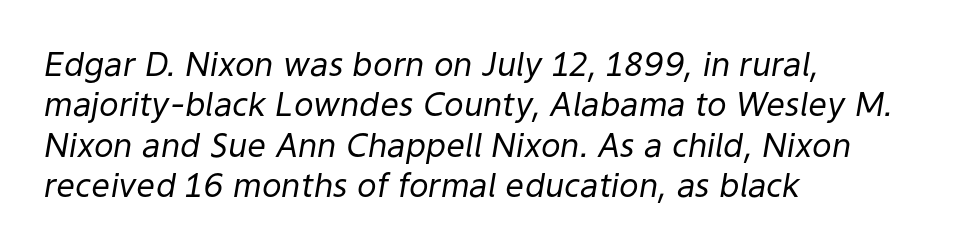
Note the varied advance widths — an 'i' is clearly narrower than an 'm'. Unmarked baselines from the first word to the last. A quiet, ordinary-to-light weight characterises the typeface. In CSS terms this would be text-align: left.
